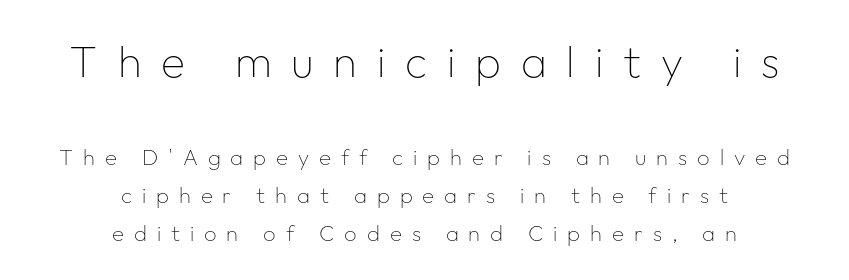
Is the letter spacing exaggerated? Yes — the characters are pushed far apart. Compare the two chunks: the upper has the greater cap height. Line starts and ends both wander, symmetrically. Each stroke keeps to a modest, everyday thickness or less. The zone under the glyphs is completely vacant. A typesetter would call this proportional, since set widths differ per character.
